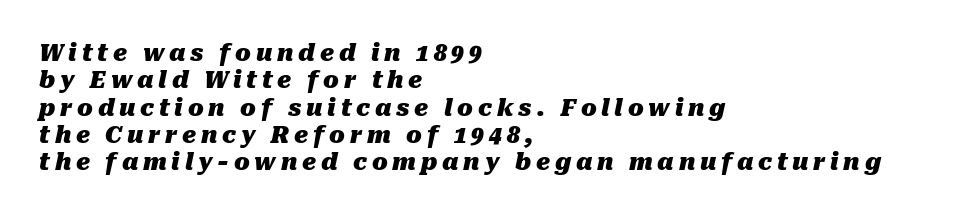
Has an underline been added? It has not. Slanted lettering throughout. As a designer I'd log this as weight 700, bold. Typeset ragged right — the left edge is the straight one. The face used here is rendered with a markedly widened letterfit.
